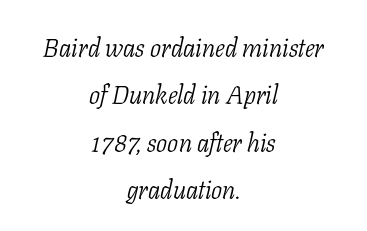
The image shows 26 px text type, italic (leaning right); set centered, line spacing 1.82x, normal letter spacing, not underlined.
